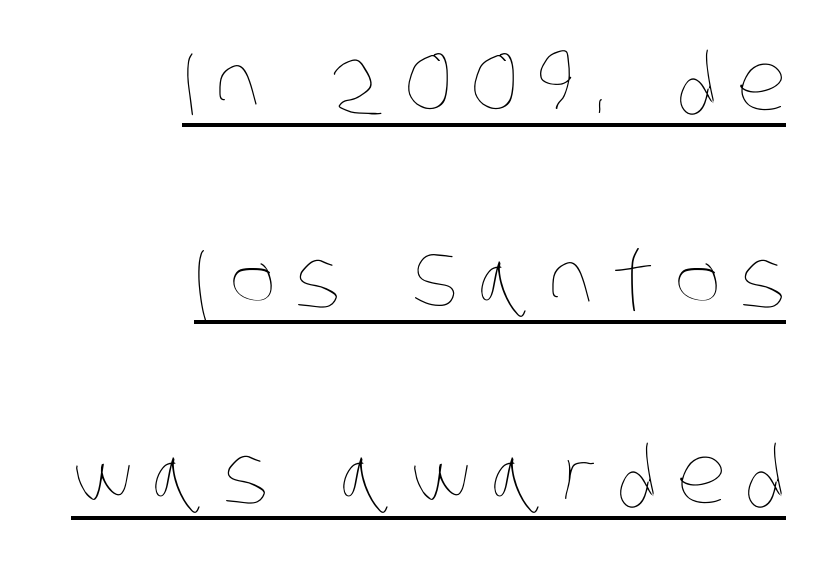
{"bold": "no", "weight": "thin", "width": "condensed", "stroke_contrast": "low", "x_height": "large", "monospaced": "no", "underline": "yes", "align": "right", "line_spacing": "loose", "line_spacing_ratio": 2.49, "letter_spacing": "wide", "letter_spacing_em": 0.24, "glyph_px": 79}
